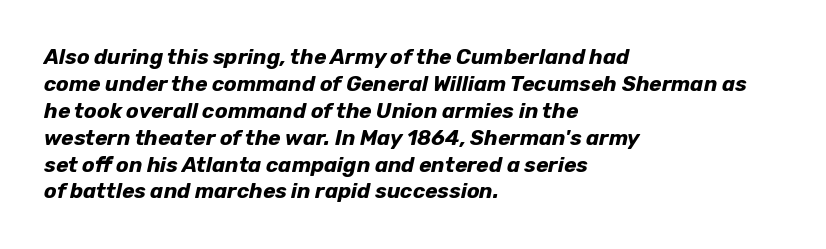
Q: Is the text bold? A: Yes.
Q: Is the text italic (slanted)? A: Yes, it leans right by about 12 degrees.
Q: Is the text underlined? A: No.
Q: How is the paragraph aligned? A: Left-aligned.
Q: Is the spacing between letters normal or unusually wide? A: Normal.
Q: Is the spacing between lines tight, normal or loose? A: Normal.
